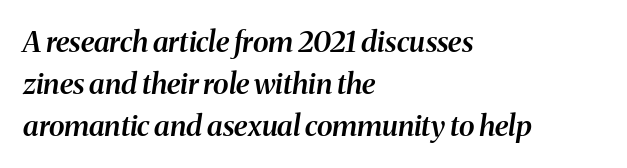
{"serif": "yes", "italic": "yes", "lean": "right", "slant_degrees": 8, "bold": "semi", "weight": "semibold", "width": "normal", "stroke_contrast": "medium", "x_height": "medium", "monospaced": "no", "underline": "no", "align": "left", "line_spacing": "normal", "line_spacing_ratio": 1.45, "letter_spacing": "normal", "letter_spacing_em": 0.0, "glyph_px": 29}
